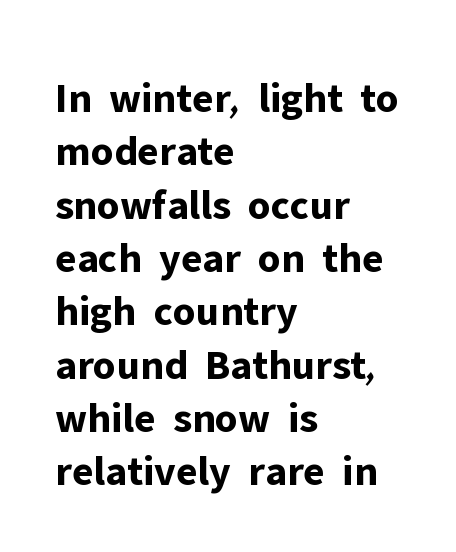
{"serif": "no", "italic": "no", "bold": "yes", "weight": "bold", "width": "normal", "stroke_contrast": "low", "x_height": "medium", "monospaced": "no", "underline": "no", "align": "left", "line_spacing_ratio": 1.24, "letter_spacing": "normal", "letter_spacing_em": 0.0, "glyph_px": 43}
